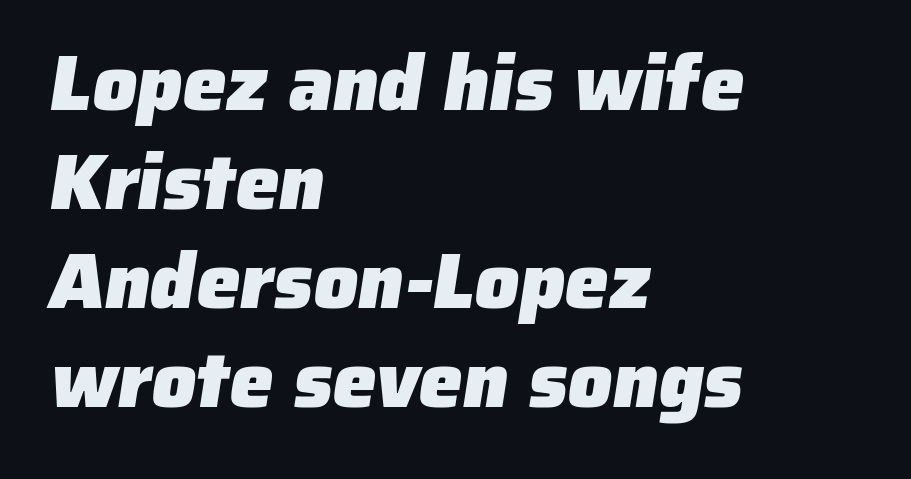
The image shows 78 px heavy sans-serif type; set left-aligned, normal line spacing (1.27x), normal letter spacing, not underlined; low stroke contrast and a medium x-height.
